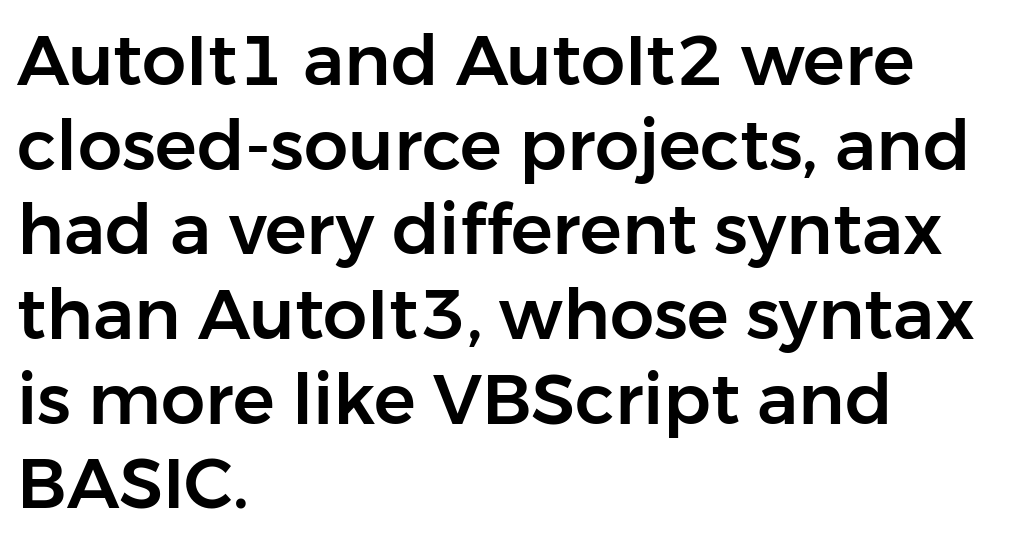
Line starts are locked; line ends wander. Upright lettering throughout. Underlining? Definitely not there. Character widths vary here, with narrow letters taking less room than wide ones. Compared with typical body copy, the letter spacing here is the same. Typographically, this falls in the sans-serif category.
